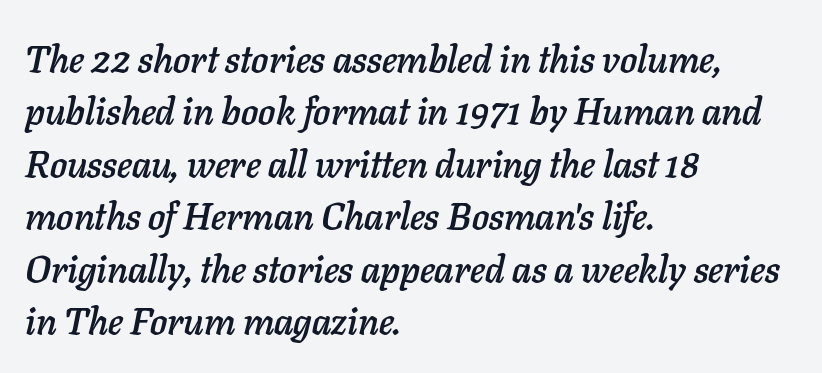
A clean baseline with only descenders dipping below it. Does extra space separate the letters? No, they use regular spacing. If you drew a ruler down the left edge, every line would touch it. The font's italic variant was chosen for this text.
